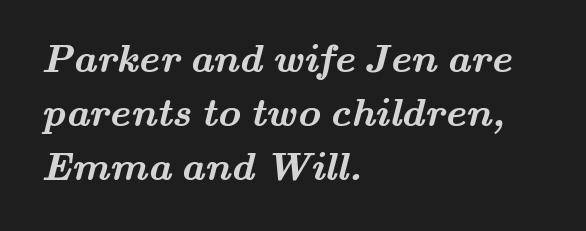
The image shows 40 px semibold, wide serif type; set left-aligned, normal line spacing (1.35x), normal letter spacing, not underlined; medium stroke contrast and a small x-height.
